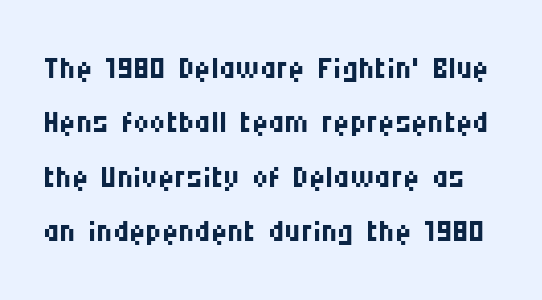
Q: Is the text bold? A: No.
Q: Is the text italic (slanted)? A: No, it is upright.
Q: Is the typeface a serif or a sans-serif typeface? A: Sans-serif.
Q: Is the text underlined? A: No.
Q: Is the spacing between letters normal or unusually wide? A: Normal.
Q: Width (condensed, normal, or wide)? A: Condensed.
Q: Stroke contrast? A: Medium.
Q: x-height? A: Large.
Q: Monospaced? A: No.
